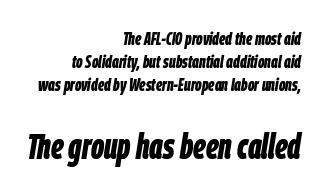
The image shows 36 px bold, condensed type, italic (leaning right); set right-aligned, normal line spacing (1.27x), normal letter spacing, not underlined; the second (bottom) block is 2.0x larger; low stroke contrast and a large x-height.
